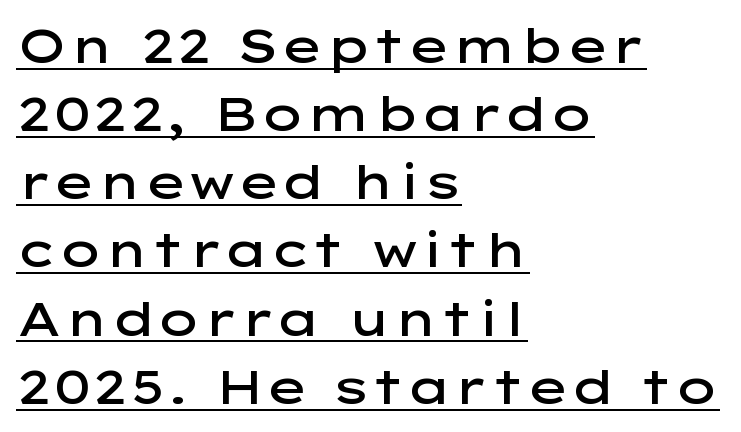
The image shows 47 px semibold, wide sans-serif type, upright; set left-aligned, normal line spacing (1.45x), normal letter spacing, underlined; low stroke contrast and a medium x-height.
